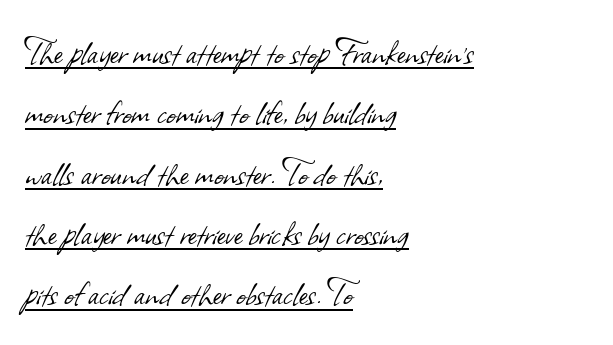
Q: Is the text bold? A: No.
Q: Is the typeface a serif or a sans-serif typeface? A: Sans-serif.
Q: Is the text underlined? A: Yes.
Q: How is the paragraph aligned? A: Left-aligned.
Q: Is the spacing between letters normal or unusually wide? A: Normal.
Q: Is the spacing between lines tight, normal or loose? A: Normal.
Q: Width (condensed, normal, or wide)? A: Normal.
Q: Stroke contrast? A: Low.
Q: x-height? A: Small.
Q: Monospaced? A: No.
